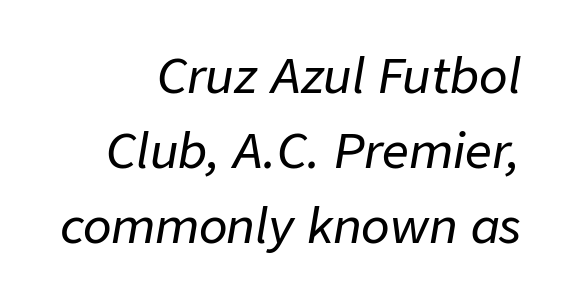
The image shows 47 px text type, italic (leaning right); set right-aligned, normal line spacing (1.6x), normal letter spacing, not underlined; low stroke contrast and a medium x-height.
